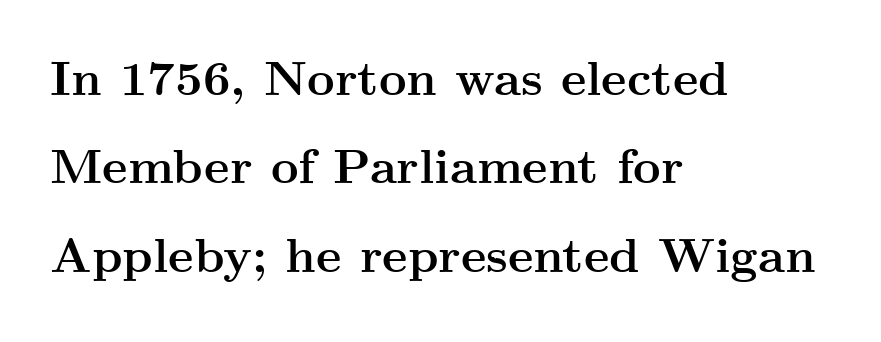
{"serif": "yes", "italic": "no", "bold": "yes", "weight": "semibold", "width": "wide", "stroke_contrast": "medium", "x_height": "small", "monospaced": "no", "underline": "no", "align": "left", "line_spacing_ratio": 1.84, "letter_spacing": "normal", "letter_spacing_em": 0.0, "glyph_px": 48}
